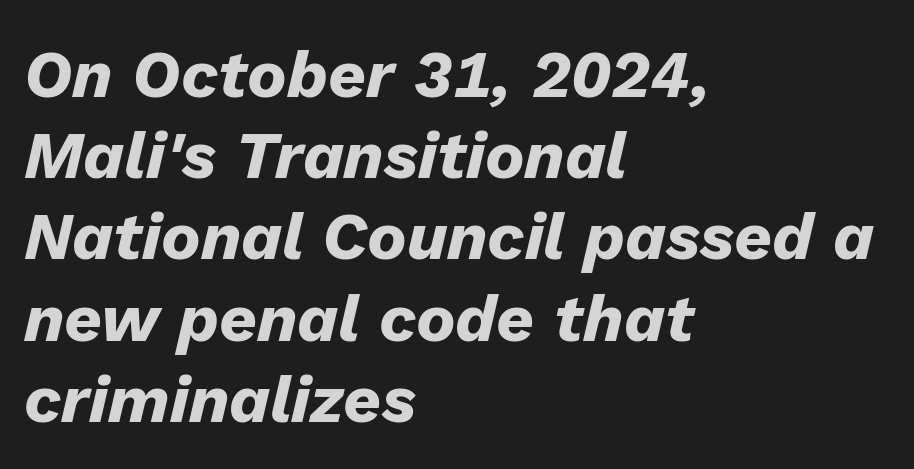
The image shows 66 px heavy type, italic (leaning right); set left-aligned, line spacing 1.23x, normal letter spacing, not underlined; low stroke contrast and a medium x-height.
